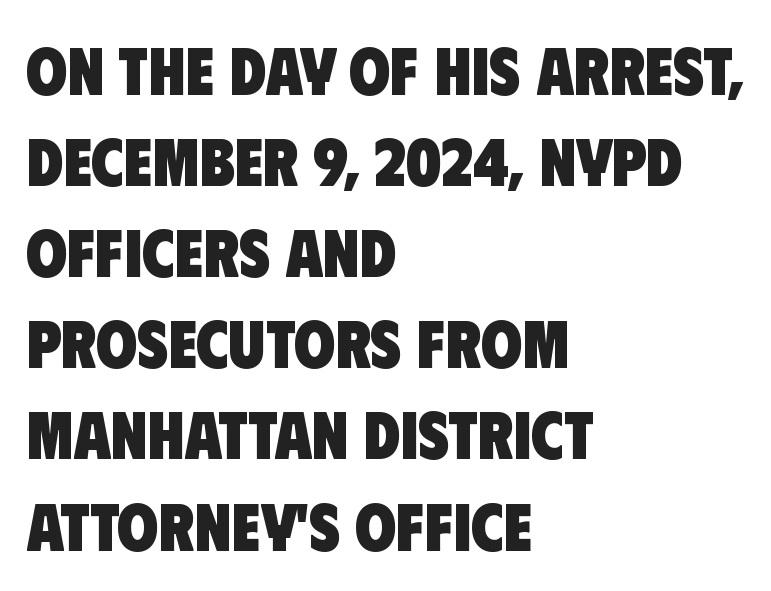
The space between consecutive lines is moderate. Characters follow at the spacing the type designer built in. This sample is left-justified, so line endings fall wherever the words run out. The zone under the glyphs is completely vacant. Stroke terminals: plain, sans-serif.
